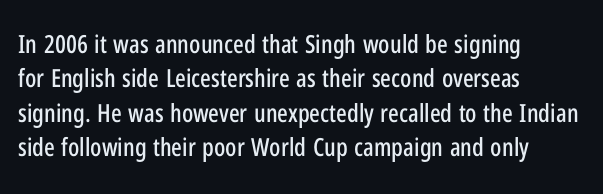
Style check: upright. All the whitespace from short lines collects on the right. Rule under the text: the space is simply empty. Leading matches the norm, producing a regular column.
